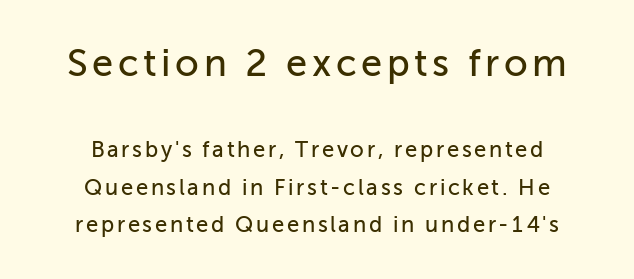
{"serif": "no", "italic": "no", "width": "normal", "stroke_contrast": "low", "x_height": "medium", "monospaced": "no", "underline": "no", "align": "center", "line_spacing_ratio": 1.72, "larger_block": "first", "size_ratio": 1.73, "glyph_px": 38}
